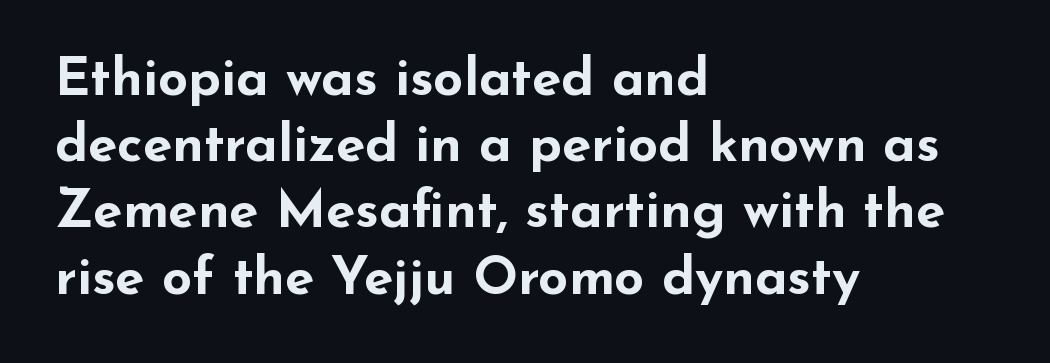
Vertical strokes here are truly vertical. The letters advance in unequal steps, a hallmark of proportional type. Serif or sans? Sans — the stroke terminals are bare. Strokes here are thick enough to call this a true bold. Leading matches the norm, producing a regular column. There is no visible air inserted between adjacent glyphs.
